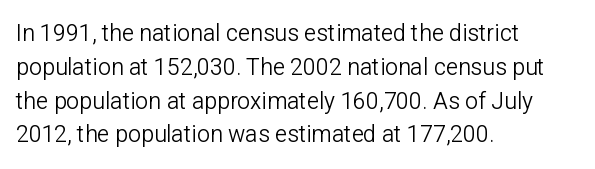
Q: Is the text bold? A: No.
Q: Is the text italic (slanted)? A: No, it is upright.
Q: Is the text underlined? A: No.
Q: How is the paragraph aligned? A: Left-aligned.
Q: Is the spacing between letters normal or unusually wide? A: Normal.
Q: Is the spacing between lines tight, normal or loose? A: Normal.
